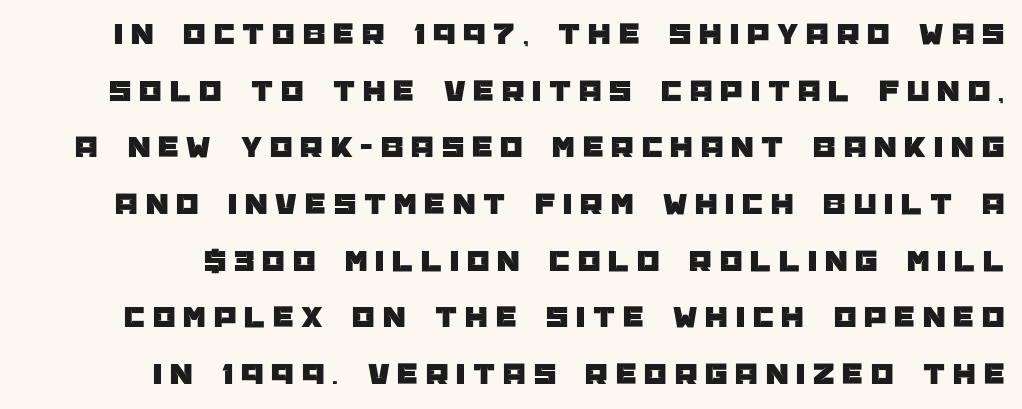
Q: Is the text italic (slanted)? A: No, it is upright.
Q: Is the typeface a serif or a sans-serif typeface? A: Sans-serif.
Q: Is the text underlined? A: No.
Q: Is the spacing between letters normal or unusually wide? A: Unusually wide.
Q: Width (condensed, normal, or wide)? A: Normal.
Q: Stroke contrast? A: Low.
Q: x-height? A: Large.
Q: Monospaced? A: No.
